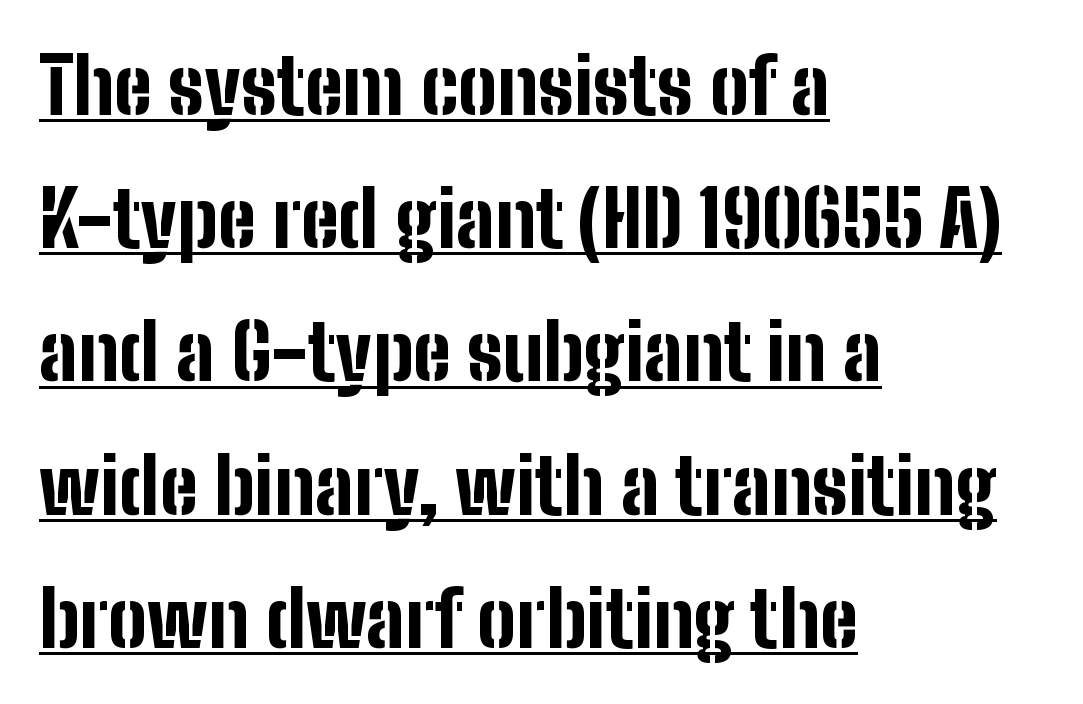
The image shows 77 px bold, condensed sans-serif type, upright; set left-aligned, line spacing 1.73x, normal letter spacing, underlined; low stroke contrast and a medium x-height.
